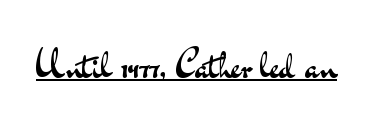
The image shows 39 px regular-weight, wide sans-serif type; set normal letter spacing, underlined; medium stroke contrast and a small x-height.
